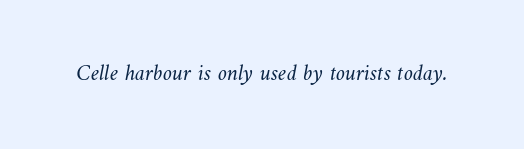
{"bold": "no", "underline": "no", "letter_spacing": "normal", "letter_spacing_em": 0.0, "glyph_px": 23}
